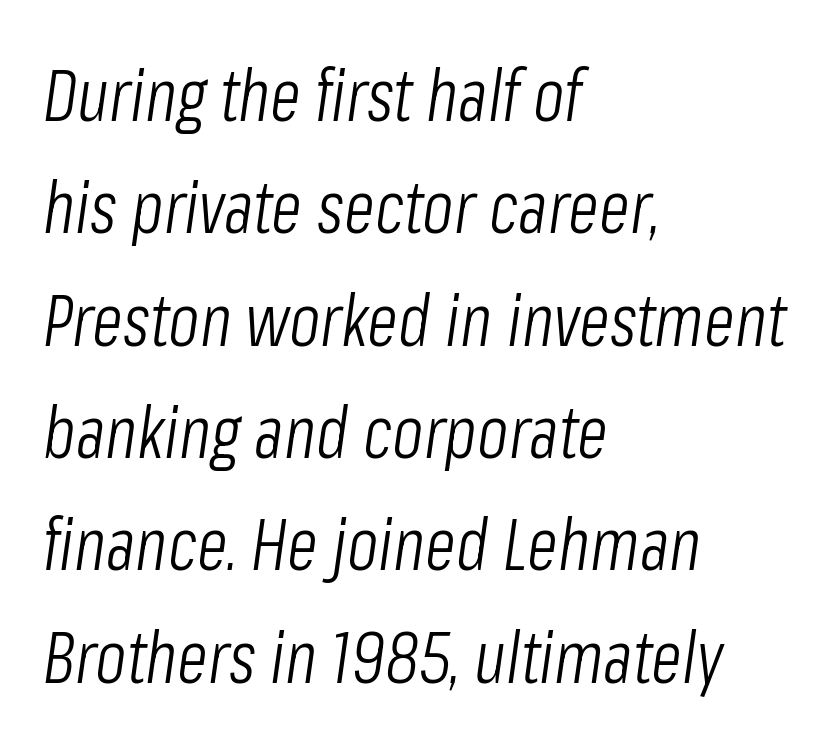
The image shows 72 px light, condensed type, italic (leaning right); set left-aligned, normal line spacing (1.56x), normal letter spacing, not underlined; low stroke contrast and a medium x-height.
